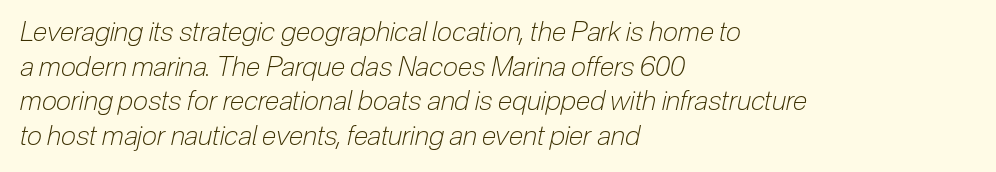
This is oblique type, the kind used for emphasis or titles. Each line starts at the same left margin while the right side varies. A typesetter would call this leading conventional body-copy spacing. Decoration check: the copy has no underline. Caption: face not bold, strokes unweighted. Caption: standard tracking, unaltered.
